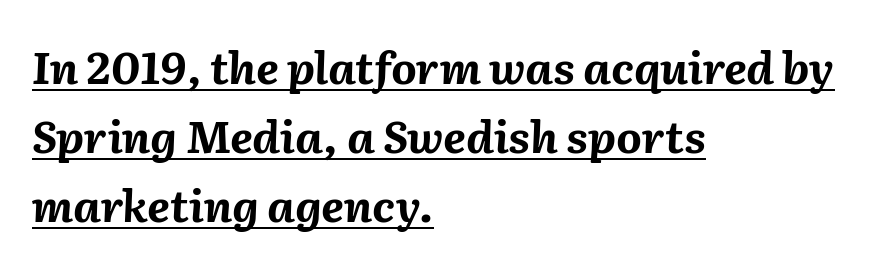
Q: Is the text bold? A: Yes.
Q: Is the text italic (slanted)? A: Yes, it leans right by about 2 degrees.
Q: Is the text underlined? A: Yes.
Q: How is the paragraph aligned? A: Left-aligned.
Q: Is the spacing between letters normal or unusually wide? A: Normal.
Q: Is the spacing between lines tight, normal or loose? A: Normal.
Q: Width (condensed, normal, or wide)? A: Normal.
Q: Stroke contrast? A: Medium.
Q: x-height? A: Medium.
Q: Monospaced? A: No.
